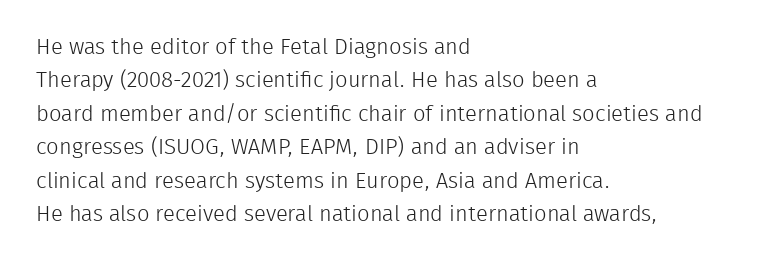
{"italic": "no", "bold": "no", "underline": "no", "align": "left", "line_spacing": "normal", "line_spacing_ratio": 1.52, "letter_spacing": "normal", "letter_spacing_em": 0.0, "glyph_px": 22}
